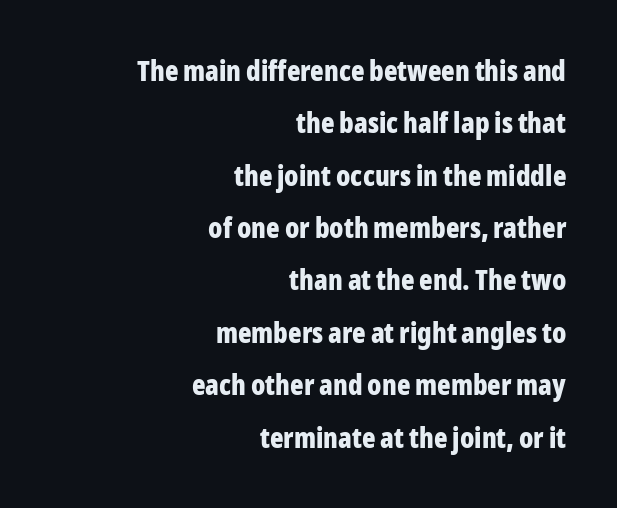
Q: Is the text bold? A: Yes.
Q: Is the text italic (slanted)? A: No, it is upright.
Q: Is the typeface a serif or a sans-serif typeface? A: Sans-serif.
Q: Is the text underlined? A: No.
Q: How is the paragraph aligned? A: Right-aligned.
Q: Is the spacing between letters normal or unusually wide? A: Normal.
Q: Width (condensed, normal, or wide)? A: Condensed.
Q: Stroke contrast? A: Low.
Q: x-height? A: Medium.
Q: Monospaced? A: No.
